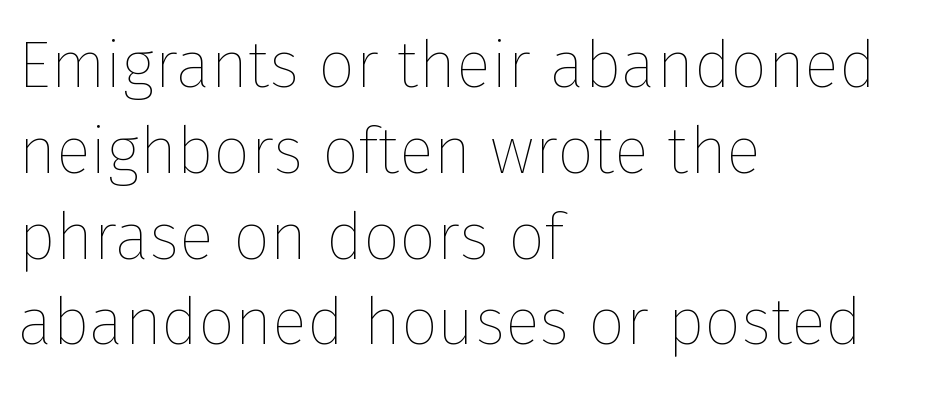
Q: Is the text bold? A: No.
Q: Is the text italic (slanted)? A: No, it is upright.
Q: Is the text underlined? A: No.
Q: How is the paragraph aligned? A: Left-aligned.
Q: Is the spacing between letters normal or unusually wide? A: Normal.
Q: Is the spacing between lines tight, normal or loose? A: Normal.
Q: Width (condensed, normal, or wide)? A: Normal.
Q: Stroke contrast? A: Low.
Q: x-height? A: Medium.
Q: Monospaced? A: No.
